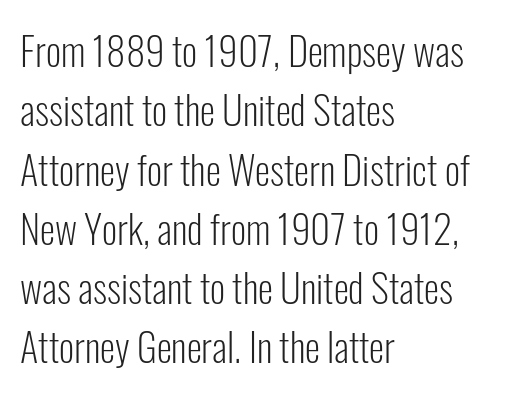
The image shows 39 px light, condensed sans-serif type, upright; set left-aligned, normal line spacing (1.52x), normal letter spacing, not underlined; low stroke contrast and a medium x-height.
